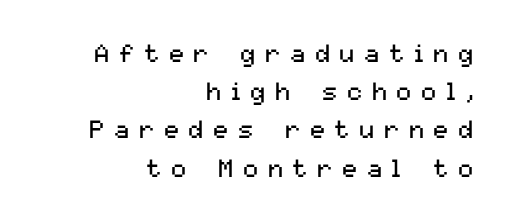
{"italic": "no", "bold": "no", "underline": "no", "align": "right", "line_spacing": "normal", "line_spacing_ratio": 1.53, "letter_spacing": "wide", "letter_spacing_em": 0.39, "glyph_px": 25}
